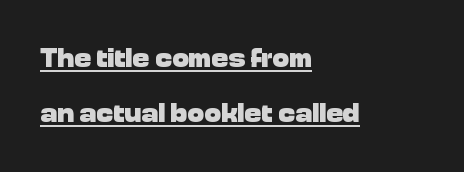
{"serif": "no", "italic": "no", "bold": "yes", "weight": "heavy", "width": "normal", "stroke_contrast": "low", "x_height": "medium", "monospaced": "no", "underline": "yes", "align": "left", "line_spacing": "loose", "line_spacing_ratio": 1.98, "letter_spacing": "normal", "letter_spacing_em": 0.0, "glyph_px": 28}
